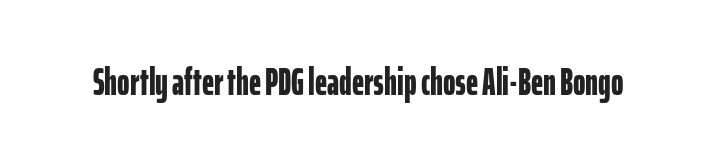
Q: Is the text bold? A: Yes.
Q: Is the text italic (slanted)? A: No, it is upright.
Q: Is the typeface a serif or a sans-serif typeface? A: Sans-serif.
Q: Is the text underlined? A: No.
Q: Is the spacing between letters normal or unusually wide? A: Normal.
Q: Width (condensed, normal, or wide)? A: Condensed.
Q: Stroke contrast? A: Low.
Q: x-height? A: Medium.
Q: Monospaced? A: No.
